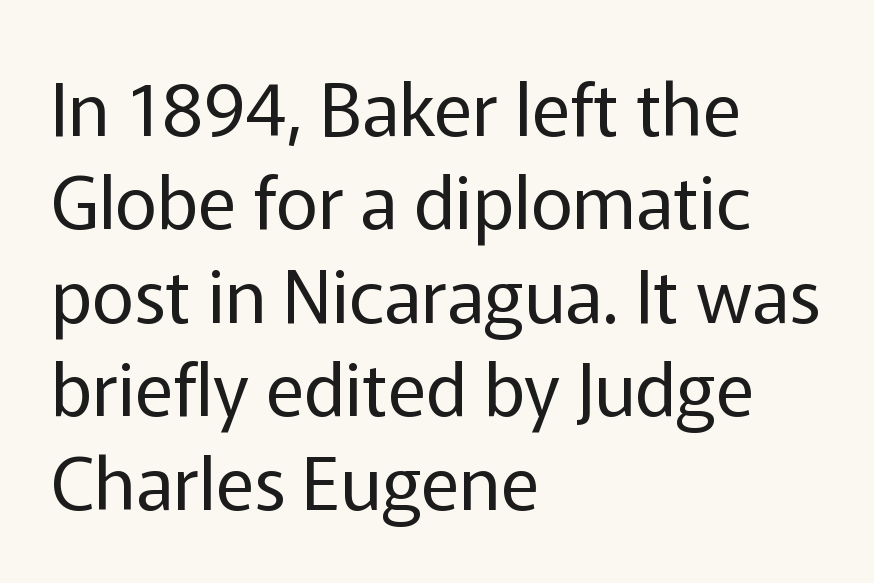
Q: Is the text bold? A: No.
Q: Is the text italic (slanted)? A: No, it is upright.
Q: Is the typeface a serif or a sans-serif typeface? A: Sans-serif.
Q: Is the text underlined? A: No.
Q: How is the paragraph aligned? A: Left-aligned.
Q: Is the spacing between letters normal or unusually wide? A: Normal.
Q: Is the spacing between lines tight, normal or loose? A: Normal.
Q: Width (condensed, normal, or wide)? A: Normal.
Q: Stroke contrast? A: Low.
Q: x-height? A: Medium.
Q: Monospaced? A: No.
